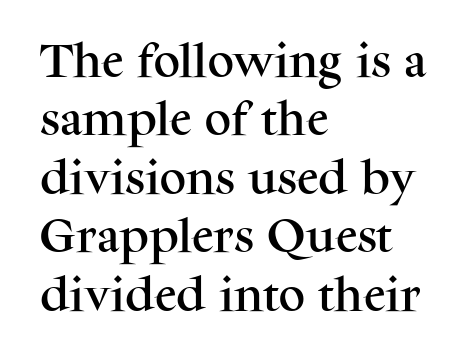
Q: Is the text italic (slanted)? A: No, it is upright.
Q: Is the typeface a serif or a sans-serif typeface? A: Serif.
Q: Is the text underlined? A: No.
Q: How is the paragraph aligned? A: Left-aligned.
Q: Is the spacing between letters normal or unusually wide? A: Normal.
Q: Is the spacing between lines tight, normal or loose? A: Normal.
Q: Width (condensed, normal, or wide)? A: Normal.
Q: Stroke contrast? A: Medium.
Q: x-height? A: Medium.
Q: Monospaced? A: No.
